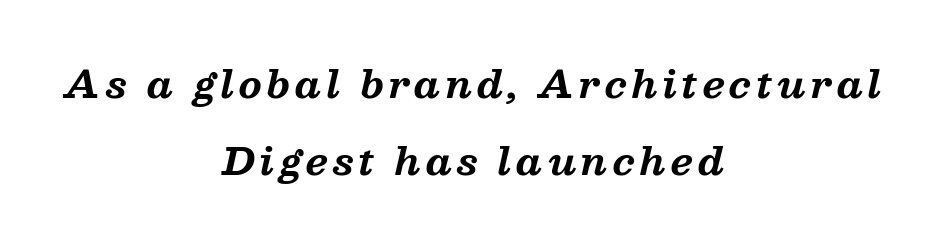
Notice how thick the strokes are: this is what a full bold looks like. The paragraph shown floats in the horizontal middle. The designer dialed line spacing up above the default. Each row of text sits above clean, open space. The rendering uses natural spacing where letterforms have individual widths.
